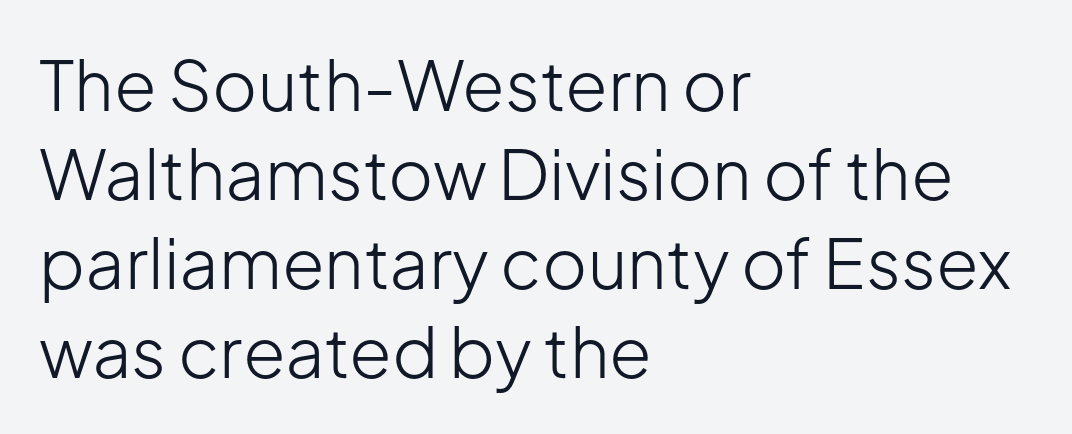
The image shows 69 px light sans-serif type, upright; set left-aligned, normal line spacing (1.29x), normal letter spacing, not underlined; low stroke contrast and a medium x-height.
